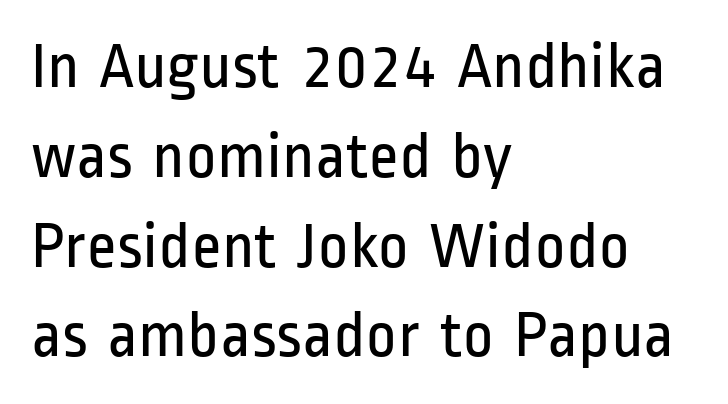
Q: Is the text bold? A: No.
Q: Is the text italic (slanted)? A: No, it is upright.
Q: Is the typeface a serif or a sans-serif typeface? A: Sans-serif.
Q: Is the text underlined? A: No.
Q: How is the paragraph aligned? A: Left-aligned.
Q: Is the spacing between letters normal or unusually wide? A: Normal.
Q: Is the spacing between lines tight, normal or loose? A: Normal.
Q: Width (condensed, normal, or wide)? A: Condensed.
Q: Stroke contrast? A: Low.
Q: x-height? A: Medium.
Q: Monospaced? A: No.
